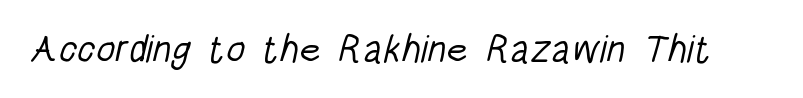
{"serif": "no", "bold": "no", "weight": "light", "width": "condensed", "stroke_contrast": "low", "x_height": "large", "monospaced": "no", "underline": "no", "letter_spacing": "normal", "letter_spacing_em": 0.0, "glyph_px": 39}
